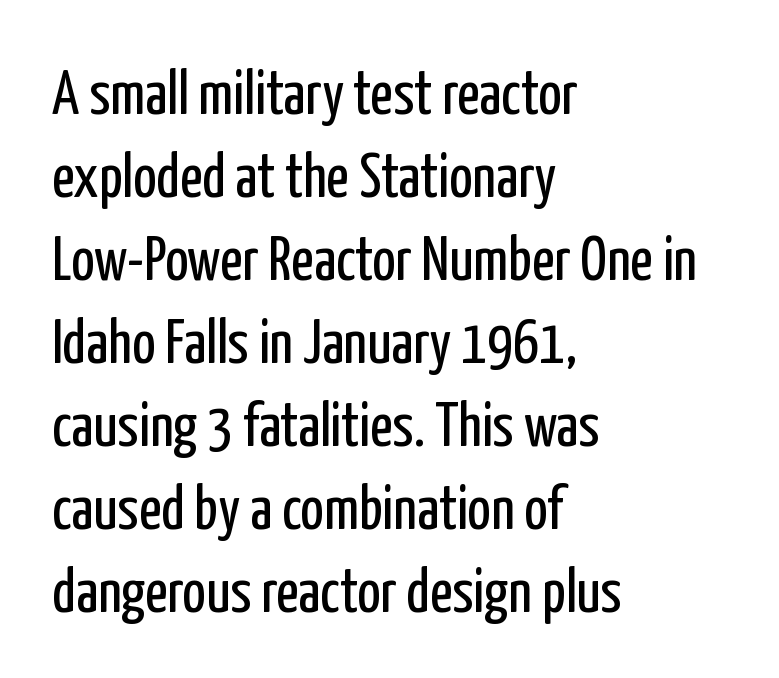
{"serif": "no", "italic": "no", "bold": "no", "weight": "regular", "width": "condensed", "stroke_contrast": "low", "x_height": "medium", "monospaced": "no", "underline": "no", "align": "left", "line_spacing": "normal", "line_spacing_ratio": 1.34, "letter_spacing": "normal", "letter_spacing_em": 0.0, "glyph_px": 62}
